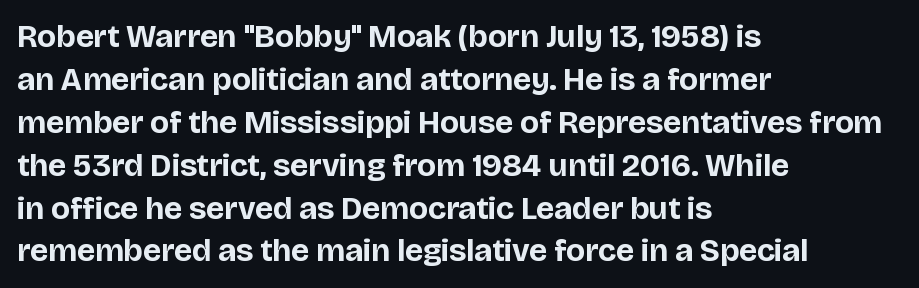
{"serif": "no", "italic": "no", "bold": "yes", "weight": "bold", "width": "normal", "stroke_contrast": "low", "x_height": "large", "monospaced": "no", "underline": "no", "align": "left", "line_spacing": "normal", "line_spacing_ratio": 1.34, "letter_spacing": "normal", "letter_spacing_em": 0.0, "glyph_px": 32}
